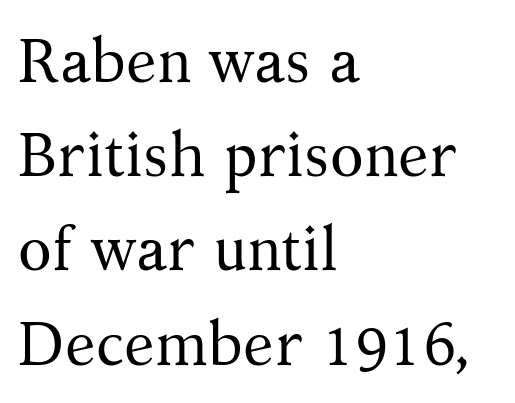
The image shows 62 px regular-weight serif type, upright; set left-aligned, normal line spacing (1.52x), normal letter spacing, not underlined; medium stroke contrast and a medium x-height.
